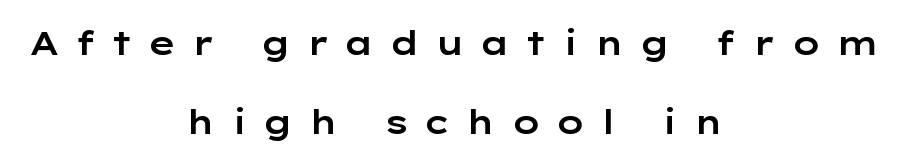
The area under the type is left untouched. The tracking reads as deliberately expanded to a designer's eye. The glyphs in this specimen are sans serif. The paragraph has two soft edges and a firm central axis. Looks like regular typesetting: each glyph gets only the width it needs.
